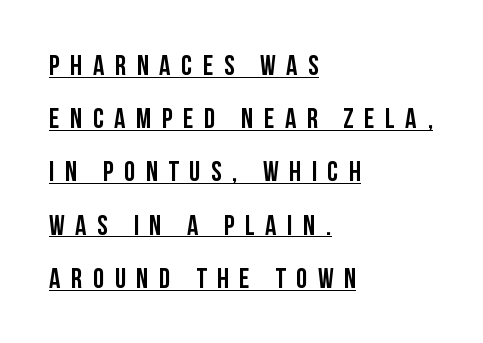
Inter-character spacing is expanded well beyond the font's built-in metrics. Line beginnings align vertically; line endings do not. This is roman type, the default non-slanted kind. The text was rendered using a sans face with plain stroke endings. A continuous stroke trails under the words, as in a hyperlink. Notice how thick the strokes are: this is what a full bold looks like.
